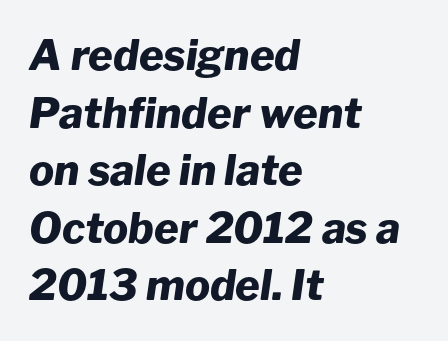
{"italic": "yes", "lean": "right", "slant_degrees": 8, "bold": "yes", "weight": "heavy", "width": "normal", "stroke_contrast": "low", "x_height": "medium", "monospaced": "no", "underline": "no", "align": "left", "line_spacing": "normal", "line_spacing_ratio": 1.37, "letter_spacing": "normal", "letter_spacing_em": 0.0, "glyph_px": 42}
